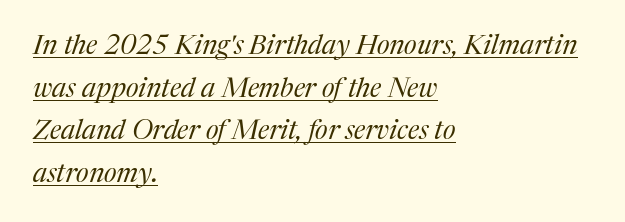
{"italic": "yes", "lean": "right", "slant_degrees": 17, "bold": "no", "underline": "yes", "align": "left", "line_spacing": "normal", "line_spacing_ratio": 1.58, "letter_spacing": "normal", "letter_spacing_em": 0.0, "glyph_px": 27}
